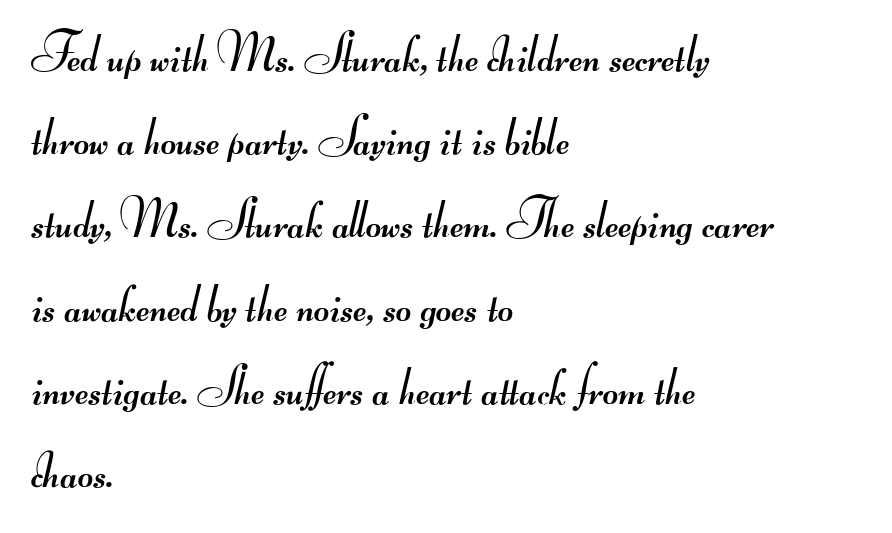
The image shows 53 px regular-weight, wide sans-serif type; set left-aligned, normal line spacing (1.57x), normal letter spacing, not underlined; medium stroke contrast.
